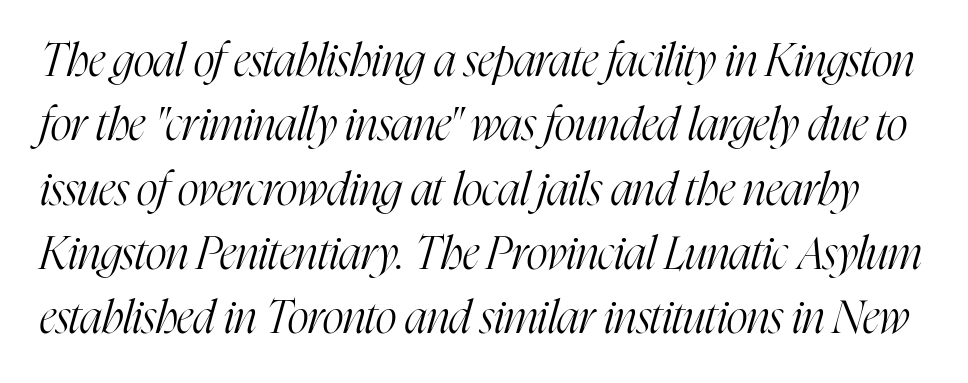
The image shows 45 px light, condensed serif type, italic (leaning right); set normal line spacing (1.43x), normal letter spacing, not underlined; high stroke contrast and a medium x-height.
